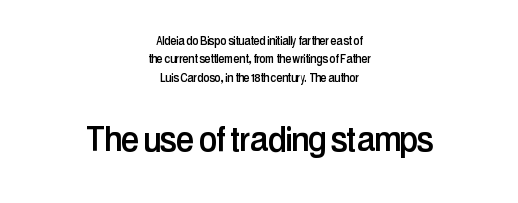
This sample has the flowing, uneven cadence of proportional lettering. Tracking value appears to be zero — textbook default spacing. Is the block centered? Yes — each line is placed symmetrically about the middle. This sample uses a sans-serif face. These lines were composed using upright roman letters. Summary of vertical rhythm: regular, with standard interline spacing.
